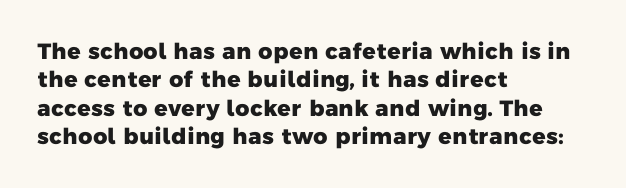
The passage shown stacks its lines at a standard gap. Does extra space separate the letters? No, they use regular spacing. Is the type bold? Yes — the strokes are clearly thick and heavy. Underline: absent. Reading down the block, your eye returns to a fixed left position each line.
